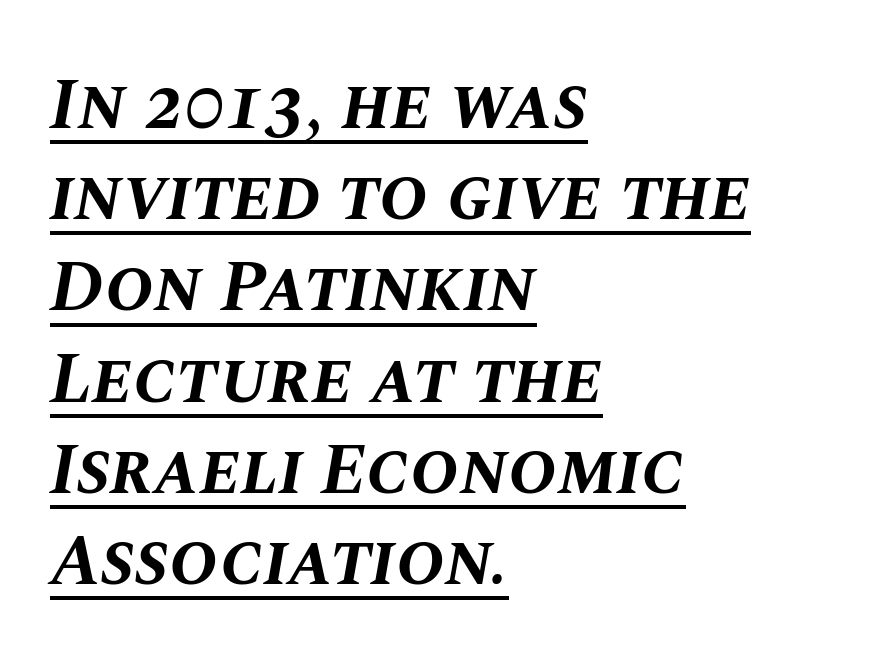
{"italic": "yes", "lean": "right", "slant_degrees": 10, "bold": "yes", "weight": "bold", "width": "normal", "stroke_contrast": "medium", "x_height": "large", "monospaced": "no", "underline": "yes", "align": "left", "line_spacing": "normal", "line_spacing_ratio": 1.25, "letter_spacing": "normal", "letter_spacing_em": 0.0, "glyph_px": 73}
